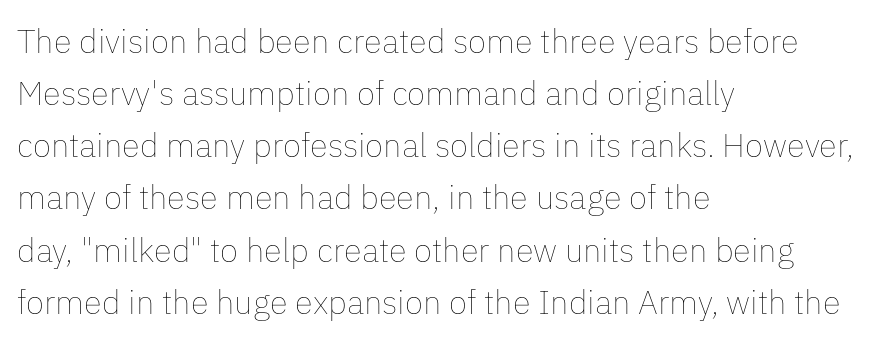
The image shows 33 px thin type, upright; set left-aligned, normal line spacing (1.58x), normal letter spacing, not underlined; low stroke contrast and a medium x-height.
